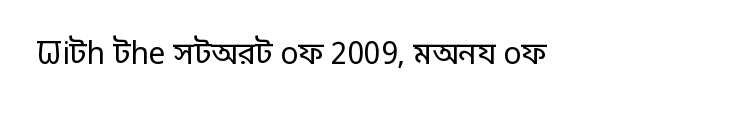
Q: Is the text bold? A: No.
Q: Is the text italic (slanted)? A: No, it is upright.
Q: Is the typeface a serif or a sans-serif typeface? A: Sans-serif.
Q: Is the text underlined? A: No.
Q: How is the paragraph aligned? A: Left-aligned.
Q: Is the spacing between letters normal or unusually wide? A: Normal.
Q: Width (condensed, normal, or wide)? A: Normal.
Q: Stroke contrast? A: Low.
Q: x-height? A: Large.
Q: Monospaced? A: No.
